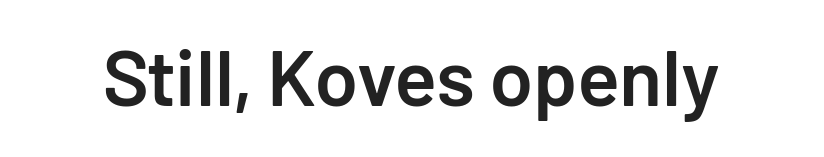
The letters are semibold — heavier than regular but short of a full bold. Posture: upright roman. Proportional: the letters do not fall into vertical columns. Inter-character spacing is left at the font's built-in metrics.
